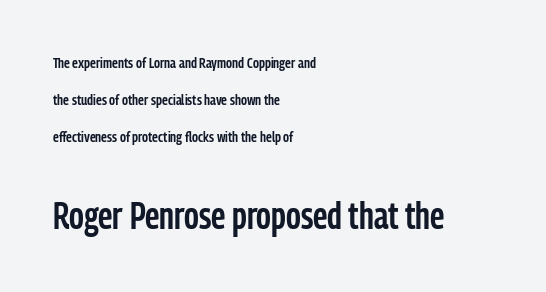
Q: Is the text bold? A: Semi-bold.
Q: Is the text italic (slanted)? A: No, it is upright.
Q: Is the typeface a serif or a sans-serif typeface? A: Sans-serif.
Q: Is the text underlined? A: No.
Q: How is the paragraph aligned? A: Left-aligned.
Q: Is the spacing between letters normal or unusually wide? A: Normal.
Q: Is the spacing between lines tight, normal or loose? A: Loose.
Q: Which block of text is set in a larger size, the first (top) or the second (bottom)? A: The second (bottom) one.
Q: Width (condensed, normal, or wide)? A: Condensed.
Q: Stroke contrast? A: Low.
Q: x-height? A: Medium.
Q: Monospaced? A: No.
